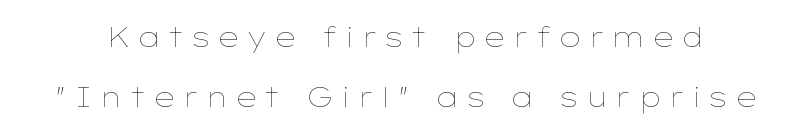
Unbolded letterforms with no extra heft. Students, note that the glyphs here are deliberately spaced far apart. The specimen reads as upright at a glance. Type without underlining.
